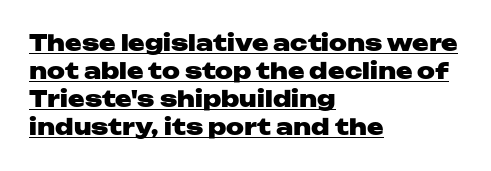
Q: Is the text bold? A: Yes.
Q: Is the text italic (slanted)? A: No, it is upright.
Q: Is the text underlined? A: Yes.
Q: How is the paragraph aligned? A: Left-aligned.
Q: Is the spacing between letters normal or unusually wide? A: Normal.
Q: Is the spacing between lines tight, normal or loose? A: Normal.
